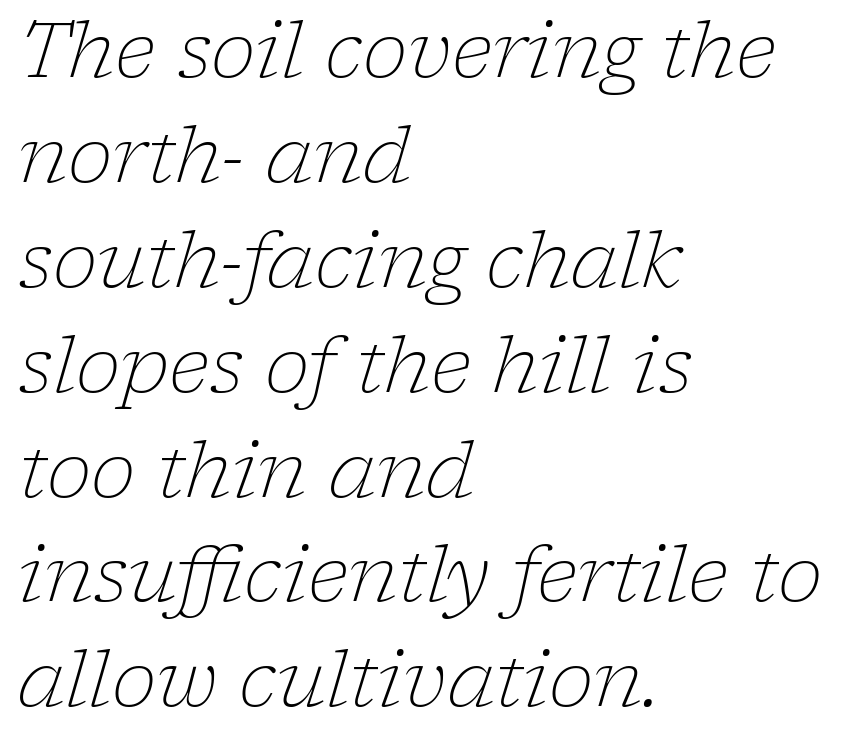
The weight would be labelled regular, book, light, or lighter still. Leading: standard. Rule under the text: the space is simply empty. Each line starts at the same left margin while the right side varies. Is this a fixed-width face? No — the glyphs have proportional, varying widths. In terms of posture, this sample is oblique.
